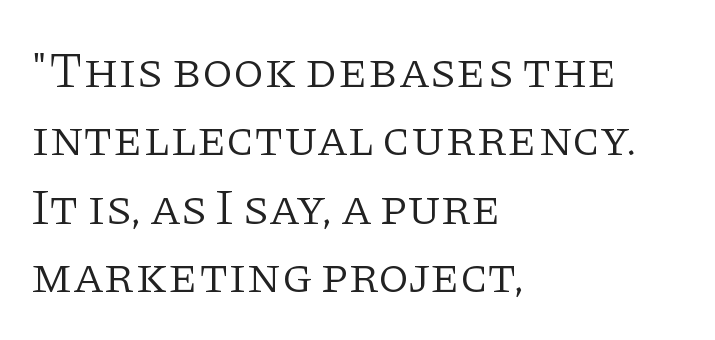
Examine the stroke ends and you'll spot serifs. Bold? No — there's no thickening of the strokes. This sample has the flowing, uneven cadence of proportional lettering. The typography opts for an upright posture over an oblique one.
